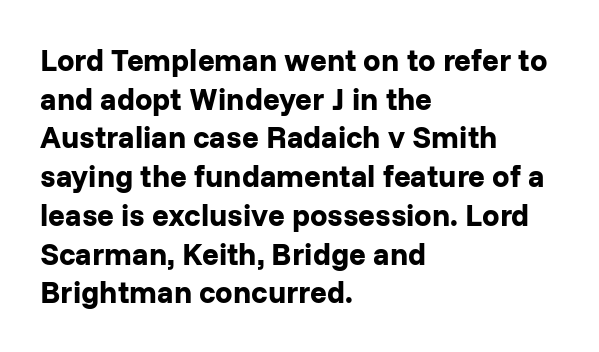
{"serif": "no", "italic": "no", "bold": "yes", "weight": "bold", "width": "normal", "stroke_contrast": "low", "x_height": "medium", "monospaced": "no", "underline": "no", "align": "left", "line_spacing": "normal", "line_spacing_ratio": 1.25, "letter_spacing": "normal", "letter_spacing_em": 0.0, "glyph_px": 31}
